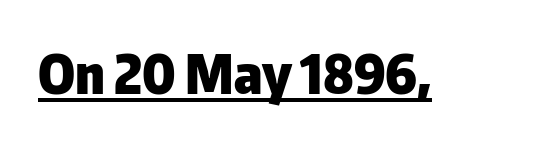
The image shows 54 px heavy sans-serif type, upright; set normal letter spacing, underlined; low stroke contrast and a medium x-height.
